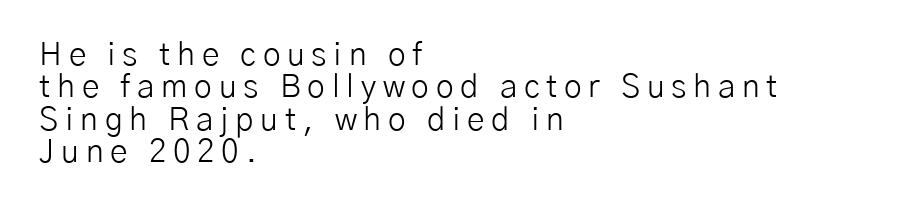
Unlike a traditional serif, this face leaves its strokes unadorned. Caption: multi-line text, flush left, ragged right. Tightly led — the rows are bunched. The strokes are not fattened; the text isn't bold.
